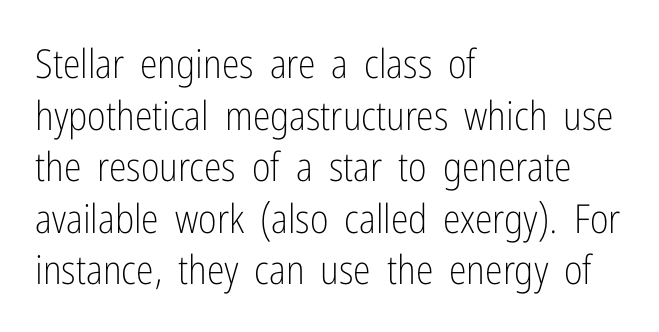
{"serif": "no", "italic": "no", "bold": "no", "weight": "light", "width": "condensed", "stroke_contrast": "low", "x_height": "medium", "monospaced": "no", "underline": "no", "align": "left", "line_spacing": "normal", "line_spacing_ratio": 1.29, "letter_spacing": "normal", "letter_spacing_em": 0.0, "glyph_px": 40}
